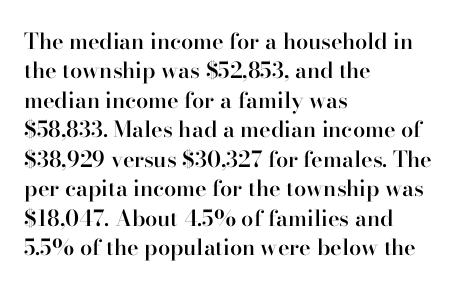
The image shows 22 px text type, upright; set left-aligned, normal line spacing (1.34x), normal letter spacing, not underlined.
